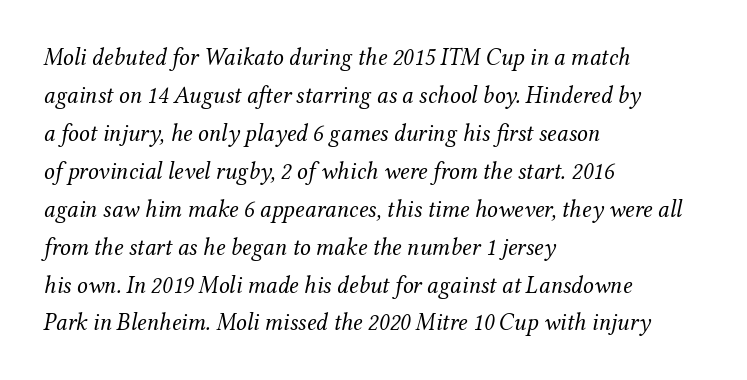
Q: Is the text bold? A: No.
Q: Is the text italic (slanted)? A: Yes, it leans right by about 12 degrees.
Q: Is the text underlined? A: No.
Q: How is the paragraph aligned? A: Left-aligned.
Q: Is the spacing between letters normal or unusually wide? A: Normal.
Q: Is the spacing between lines tight, normal or loose? A: Normal.
